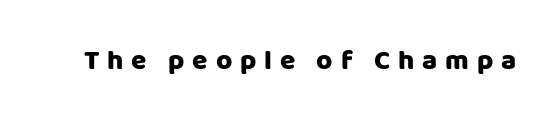
Honestly, the letter spacing is so wide it's the main thing you notice. A typesetter would call this proportional, since set widths differ per character. Has an underline been added? It has not. Type style note: lacks serifs.
